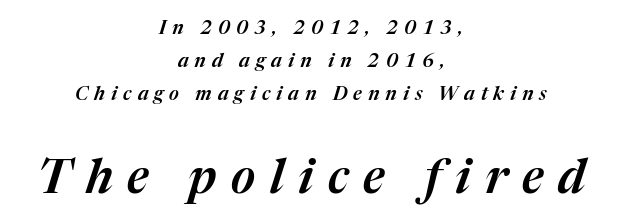
The image shows 47 px text type, italic (leaning right); set centered, line spacing 1.74x, unusually wide letter spacing (+0.31 em), not underlined; the second (bottom) block is 2.47x larger; medium stroke contrast and a medium x-height.
